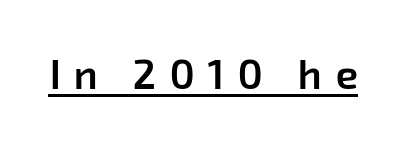
Short note: letters widely spaced. I'd call this a sans setting — the letters go barefoot. These lines are rendered in a variable-pitch font. A fair bit of extra ink — the face is semibold, not bold. Underlined type.
